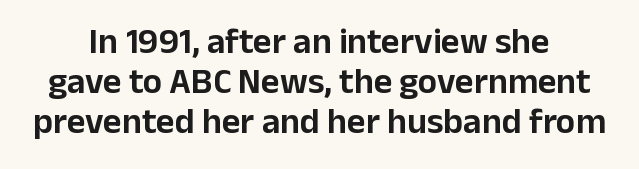
{"serif": "no", "italic": "no", "width": "normal", "stroke_contrast": "low", "x_height": "medium", "monospaced": "no", "underline": "no", "line_spacing": "tight", "line_spacing_ratio": 1.11, "letter_spacing": "normal", "letter_spacing_em": 0.0, "glyph_px": 36}
